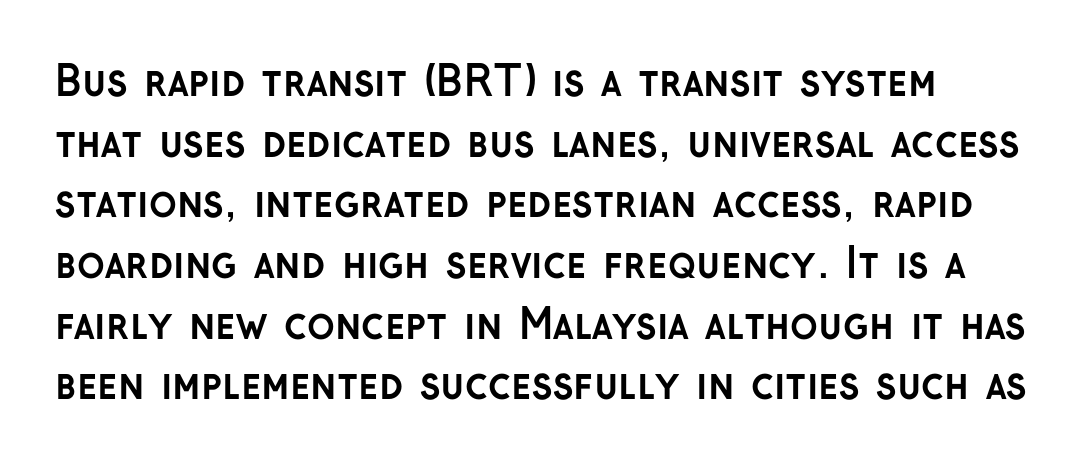
The image shows 41 px semibold sans-serif type, upright; set left-aligned, normal line spacing (1.48x), normal letter spacing, not underlined; low stroke contrast and a medium x-height.
